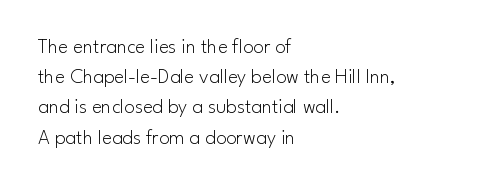
Regarding leading, the lines here are spaced in the standard way. Underline: absent. A classic flush-left, rag-right setting is used for this passage. Every character sits straight up, as roman type does.
